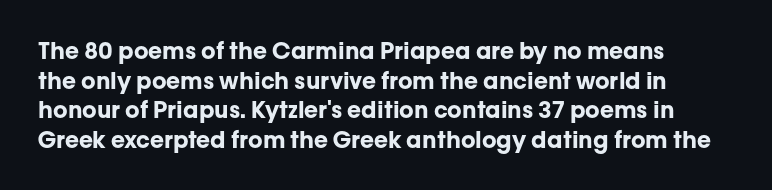
Q: Is the text bold? A: Yes.
Q: Is the text italic (slanted)? A: No, it is upright.
Q: Is the text underlined? A: No.
Q: Is the spacing between letters normal or unusually wide? A: Normal.
Q: Is the spacing between lines tight, normal or loose? A: Normal.
